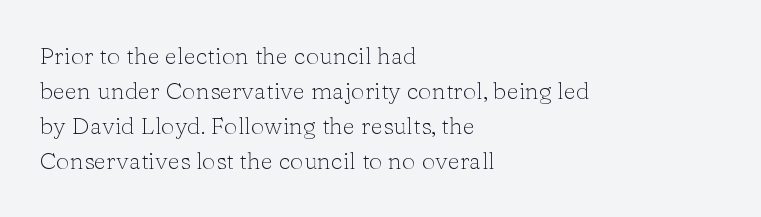
Q: Is the text bold? A: No.
Q: Is the text italic (slanted)? A: No, it is upright.
Q: Is the text underlined? A: No.
Q: How is the paragraph aligned? A: Left-aligned.
Q: Is the spacing between letters normal or unusually wide? A: Normal.
Q: Is the spacing between lines tight, normal or loose? A: Normal.
